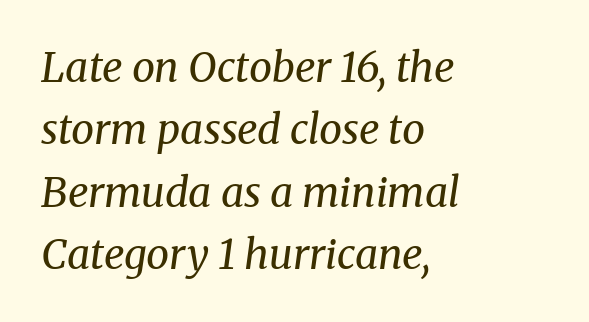
The image shows 41 px regular-weight serif type, italic (leaning right); set left-aligned, normal line spacing (1.52x), normal letter spacing, not underlined; medium stroke contrast and a medium x-height.
